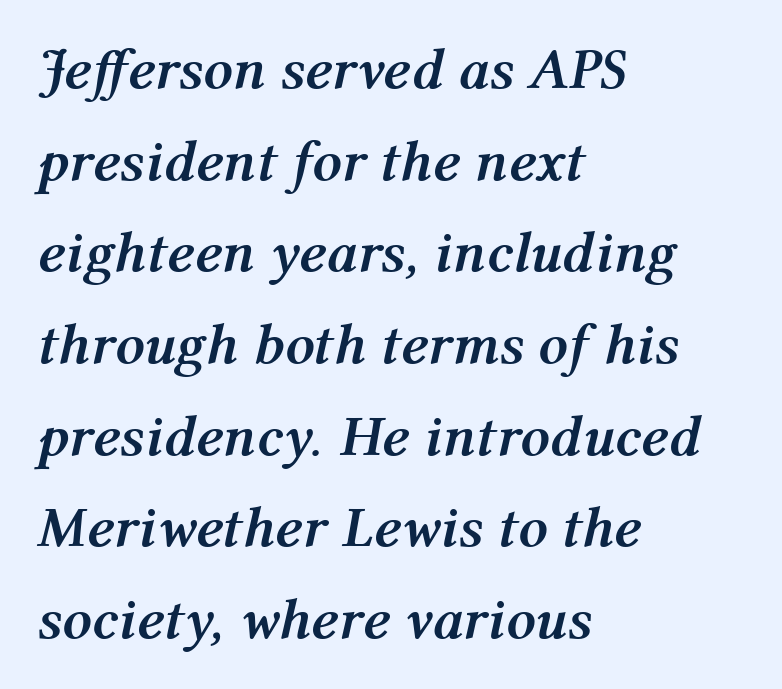
{"italic": "yes", "lean": "right", "slant_degrees": 12, "bold": "yes", "weight": "semibold", "width": "normal", "stroke_contrast": "medium", "x_height": "medium", "monospaced": "no", "underline": "no", "align": "left", "line_spacing": "normal", "line_spacing_ratio": 1.58, "letter_spacing": "normal", "letter_spacing_em": 0.0, "glyph_px": 58}
